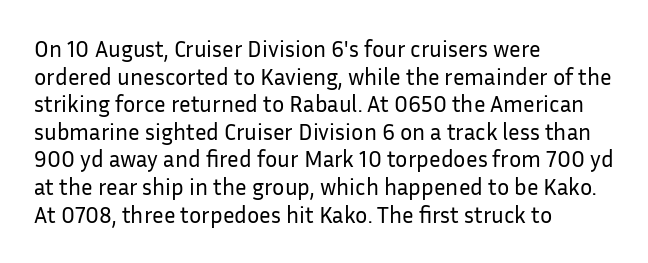
Unlike italic type, these characters show no tilt at all. The string is rendered with underlining switched off. The lines are quadded left. Tracking here is standard; glyphs follow each other at the usual distance. The letters look calm and open, with moderate or lighter stems.
